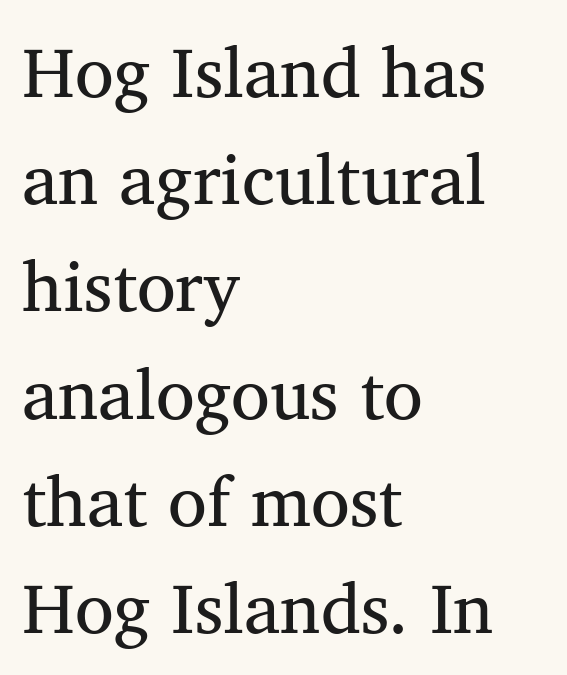
Q: Is the typeface a serif or a sans-serif typeface? A: Serif.
Q: Is the text underlined? A: No.
Q: How is the paragraph aligned? A: Left-aligned.
Q: Is the spacing between letters normal or unusually wide? A: Normal.
Q: Is the spacing between lines tight, normal or loose? A: Normal.
Q: Width (condensed, normal, or wide)? A: Normal.
Q: Stroke contrast? A: Medium.
Q: x-height? A: Medium.
Q: Monospaced? A: No.
